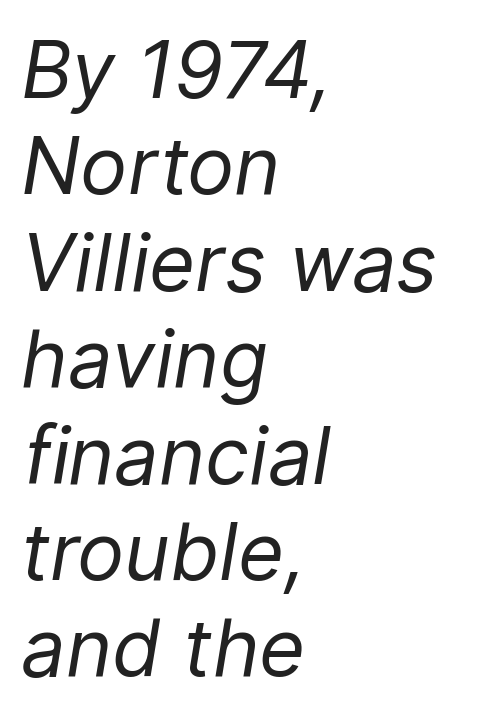
The image shows 79 px regular-weight type, italic (leaning right); set left-aligned, line spacing 1.22x, normal letter spacing, not underlined; low stroke contrast and a medium x-height.
